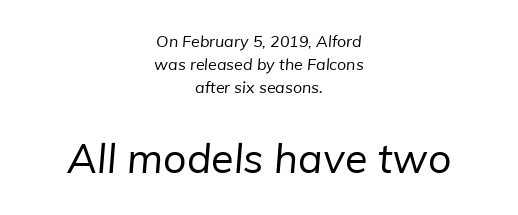
The image shows 41 px regular-weight sans-serif type; set centered, normal line spacing (1.43x), normal letter spacing, not underlined; the second (bottom) block is 2.56x larger; low stroke contrast and a medium x-height.
